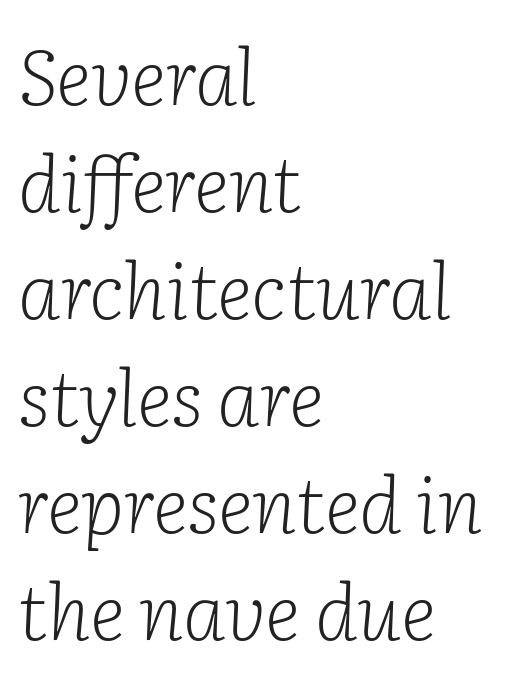
{"serif": "yes", "italic": "yes", "lean": "right", "slant_degrees": 2, "bold": "no", "weight": "light", "width": "normal", "stroke_contrast": "low", "x_height": "medium", "monospaced": "no", "underline": "no", "align": "left", "line_spacing": "normal", "line_spacing_ratio": 1.39, "letter_spacing": "normal", "letter_spacing_em": 0.0, "glyph_px": 77}
